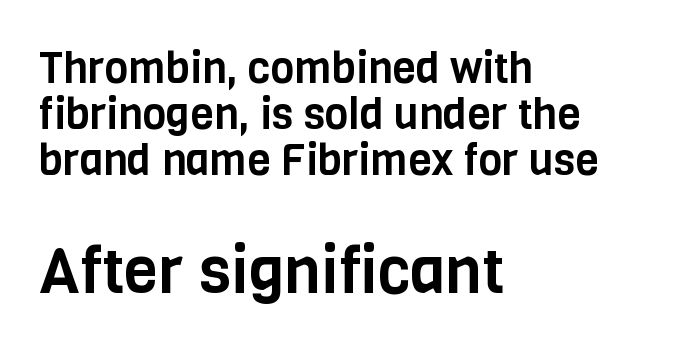
{"serif": "no", "italic": "no", "width": "condensed", "stroke_contrast": "low", "x_height": "large", "monospaced": "no", "underline": "no", "align": "left", "line_spacing": "tight", "line_spacing_ratio": 1.07, "letter_spacing": "normal", "letter_spacing_em": 0.0, "larger_block": "second", "size_ratio": 1.49, "glyph_px": 64}
